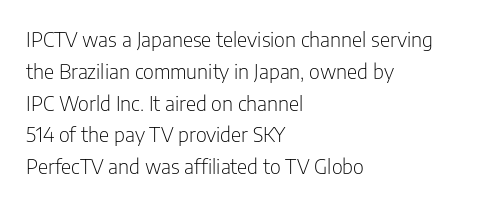
The image shows 20 px text type, upright; set left-aligned, normal line spacing (1.59x), normal letter spacing, not underlined.
